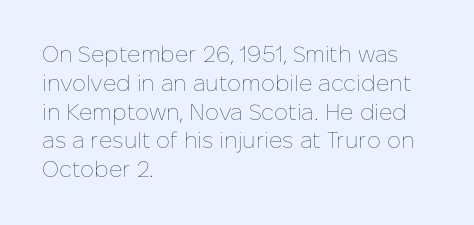
The image shows 22 px text type, upright; set left-aligned, normal line spacing (1.31x), normal letter spacing, not underlined.
